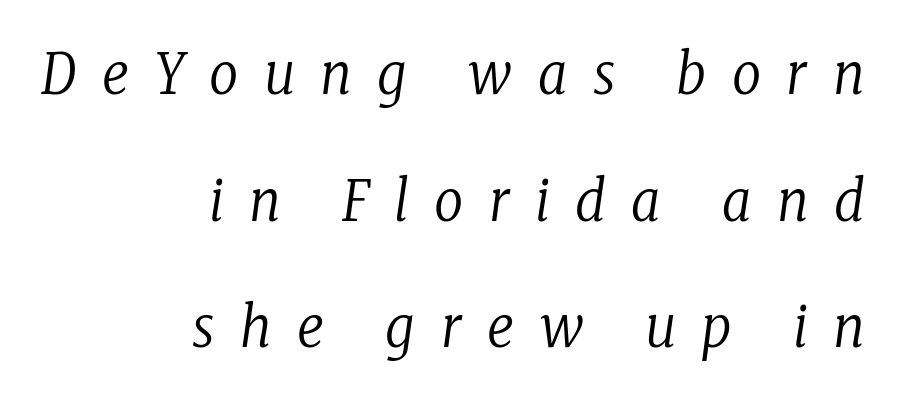
{"serif": "yes", "italic": "yes", "lean": "right", "slant_degrees": 8, "bold": "no", "weight": "regular", "width": "condensed", "stroke_contrast": "low", "x_height": "medium", "monospaced": "no", "underline": "no", "align": "right", "line_spacing": "loose", "line_spacing_ratio": 2.22, "letter_spacing": "wide", "letter_spacing_em": 0.45, "glyph_px": 57}
